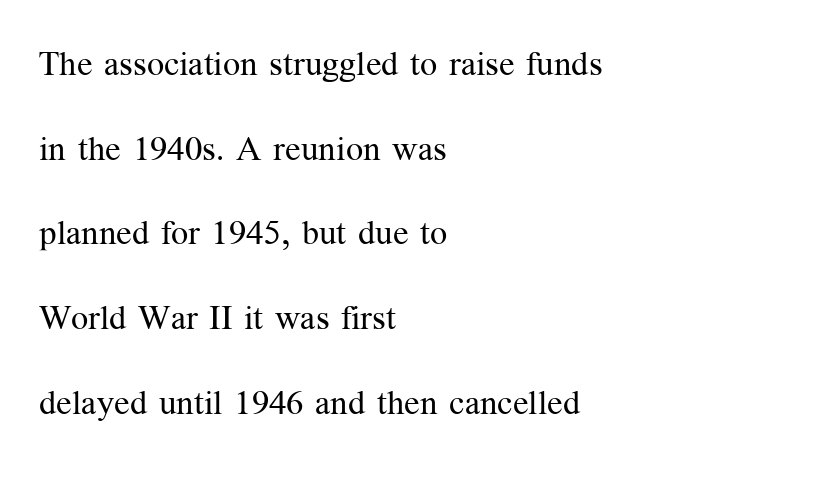
The image shows 34 px regular-weight serif type, upright; set left-aligned, loose line spacing (2.49x), normal letter spacing, not underlined; medium stroke contrast and a medium x-height.
